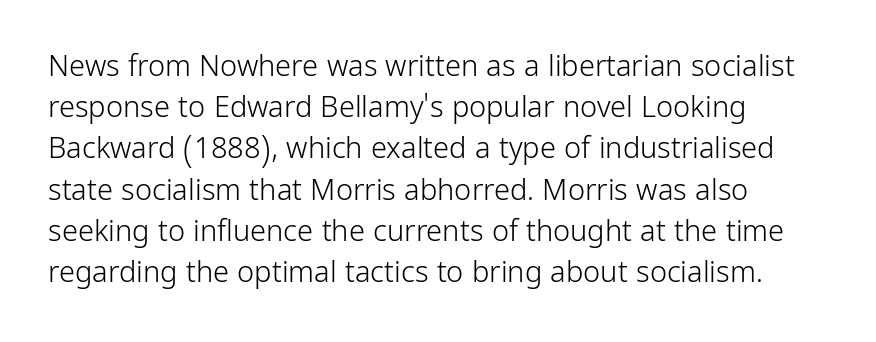
{"serif": "no", "italic": "no", "bold": "no", "weight": "light", "width": "condensed", "stroke_contrast": "low", "x_height": "medium", "monospaced": "no", "underline": "no", "align": "left", "line_spacing": "normal", "line_spacing_ratio": 1.42, "letter_spacing": "normal", "letter_spacing_em": 0.0, "glyph_px": 29}
